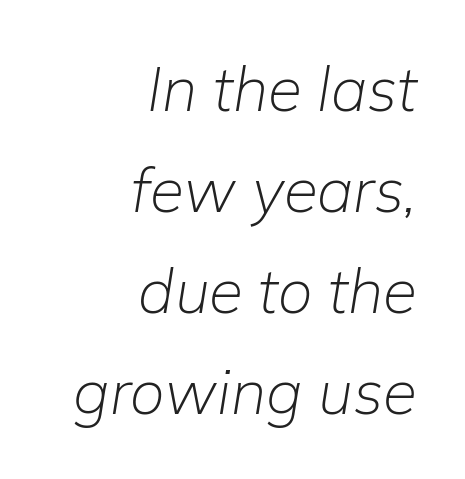
{"italic": "yes", "lean": "right", "slant_degrees": 9, "bold": "no", "weight": "light", "width": "normal", "stroke_contrast": "low", "x_height": "medium", "monospaced": "no", "underline": "no", "align": "right", "line_spacing": "normal", "line_spacing_ratio": 1.63, "letter_spacing": "normal", "letter_spacing_em": 0.0, "glyph_px": 62}
